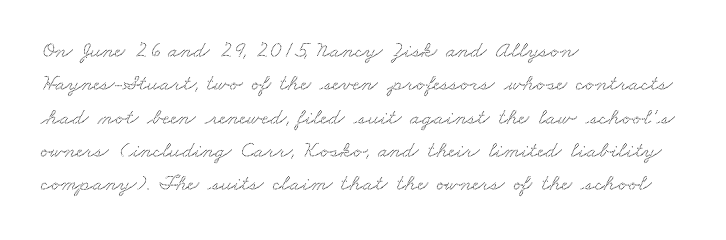
The foot of each line stays bare and open. Leading: standard. Horizontally, the lines are justified to the leading edge only. Tracking value appears to be zero — textbook default spacing.
